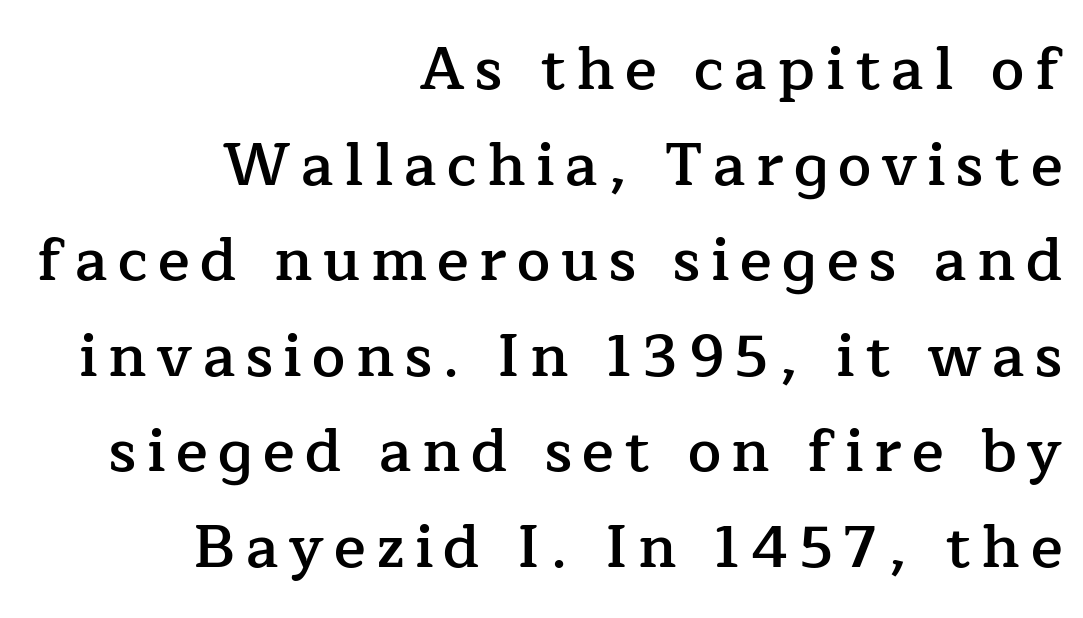
The image shows 59 px semibold serif type, upright; set right-aligned, normal line spacing (1.62x), not underlined; low stroke contrast and a medium x-height.
